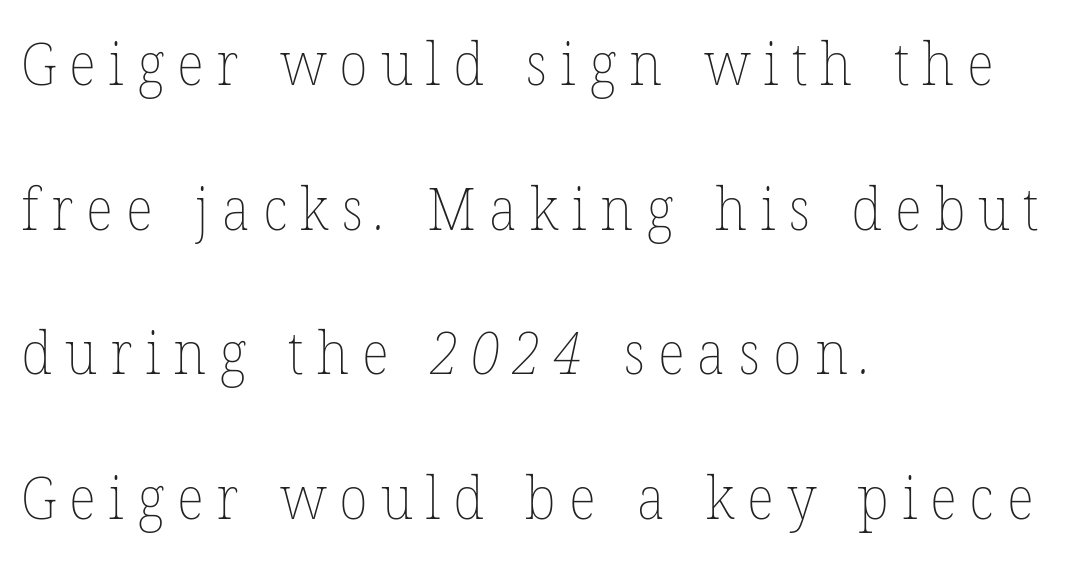
The image shows 59 px thin type; set left-aligned, loose line spacing (2.45x), unusually wide letter spacing (+0.22 em), not underlined; low stroke contrast and a medium x-height.
